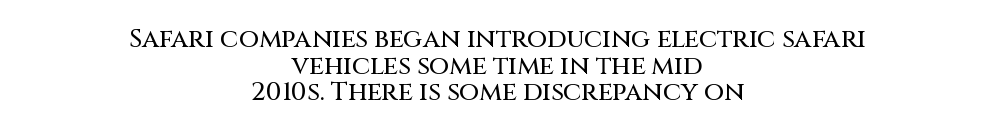
Q: Is the text italic (slanted)? A: No, it is upright.
Q: Is the text underlined? A: No.
Q: How is the paragraph aligned? A: Centered.
Q: Is the spacing between letters normal or unusually wide? A: Normal.
Q: Is the spacing between lines tight, normal or loose? A: Tight.
